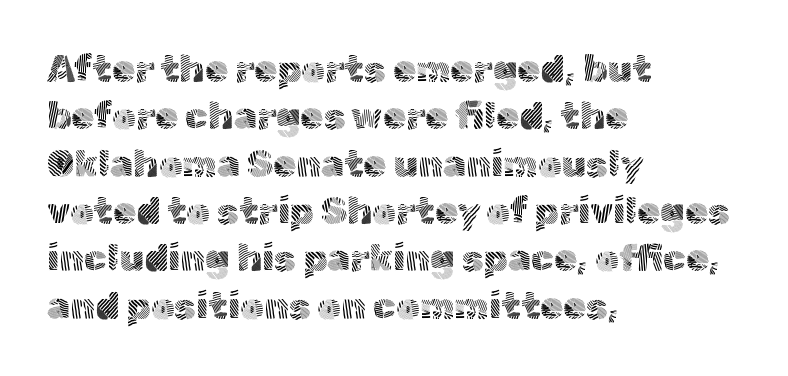
Here the designer chose a conventional face with non-uniform glyph widths. Stroke mass is kept to a normal reading level or below. Line beginnings align vertically; line endings do not. Students, note that the glyphs here touch the page at normal intervals.
